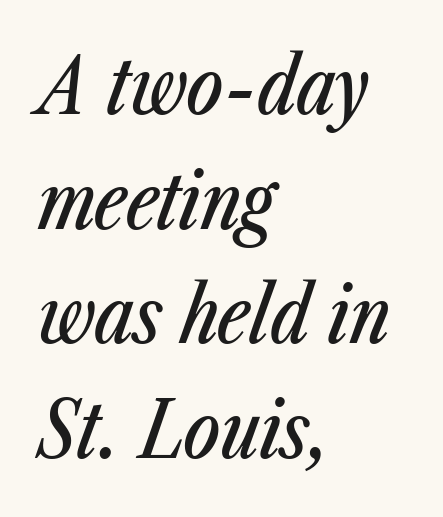
The image shows 78 px condensed type, italic (leaning right); set left-aligned, normal line spacing (1.47x), normal letter spacing, not underlined; low stroke contrast and a medium x-height.
